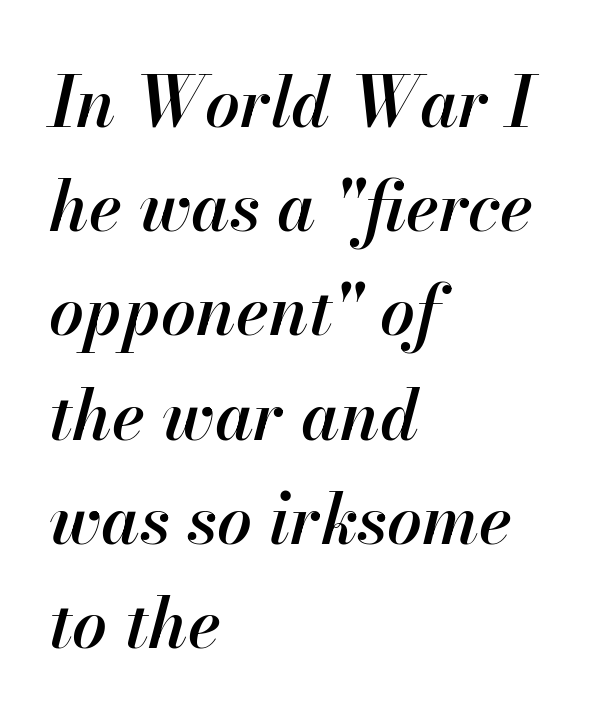
The image shows 69 px semibold type, italic (leaning right); set left-aligned, normal line spacing (1.51x), normal letter spacing, not underlined; high stroke contrast and a small x-height.
